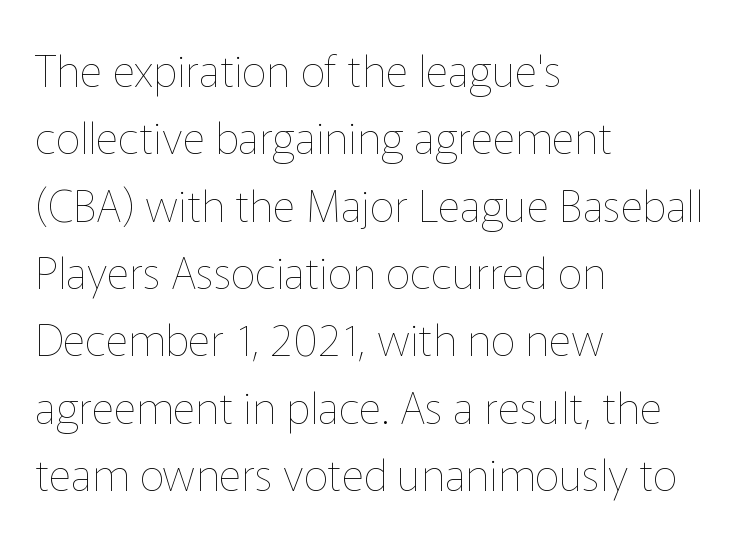
The image shows 44 px thin type, upright; set left-aligned, normal line spacing (1.53x), normal letter spacing, not underlined; low stroke contrast and a medium x-height.
